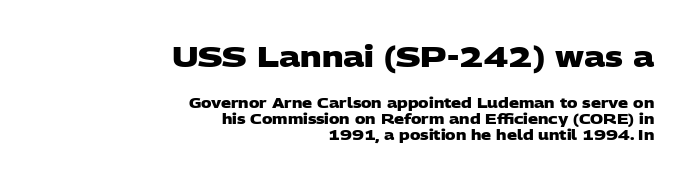
Q: Is the text bold? A: Yes.
Q: Is the typeface a serif or a sans-serif typeface? A: Sans-serif.
Q: Is the text underlined? A: No.
Q: How is the paragraph aligned? A: Right-aligned.
Q: Is the spacing between letters normal or unusually wide? A: Normal.
Q: Is the spacing between lines tight, normal or loose? A: Tight.
Q: Which block of text is set in a larger size, the first (top) or the second (bottom)? A: The first (top) one.
Q: Width (condensed, normal, or wide)? A: Wide.
Q: Stroke contrast? A: Low.
Q: x-height? A: Large.
Q: Monospaced? A: No.
